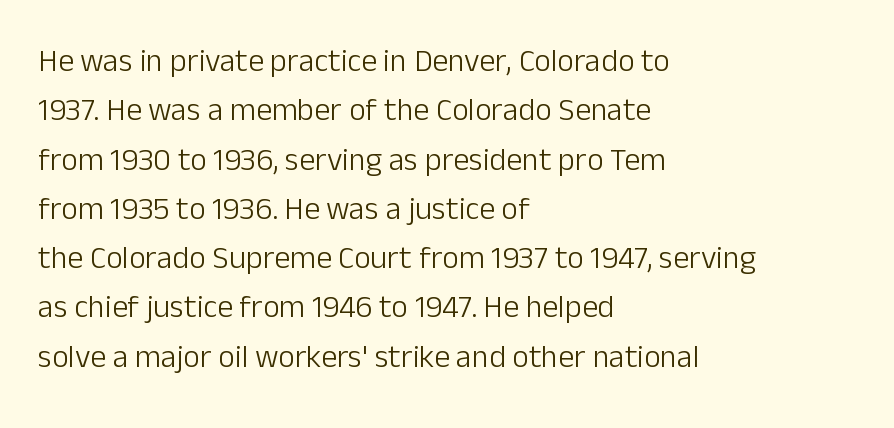
The rendering shows plain stroke endings on the letterforms — a sans-serif design. Stem width sits at or under what a default text font uses. Line spacing here is normal. Nobody drew a line under any word here. Tracking here is standard; glyphs follow each other at the usual distance. Note the varied advance widths — an 'i' is clearly narrower than an 'm'.
